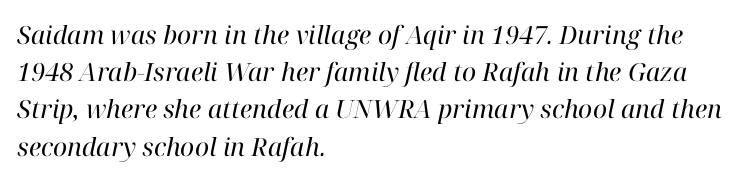
{"italic": "yes", "lean": "right", "slant_degrees": 12, "bold": "no", "underline": "no", "align": "left", "line_spacing": "normal", "line_spacing_ratio": 1.49, "letter_spacing": "normal", "letter_spacing_em": 0.0, "glyph_px": 25}
